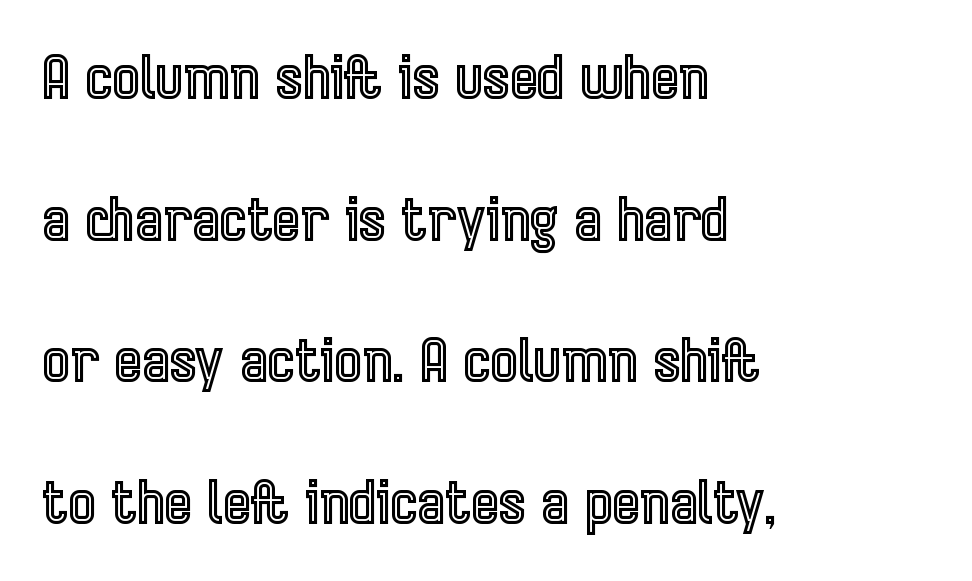
Q: Is the text italic (slanted)? A: No, it is upright.
Q: Is the text underlined? A: No.
Q: How is the paragraph aligned? A: Left-aligned.
Q: Is the spacing between letters normal or unusually wide? A: Normal.
Q: Is the spacing between lines tight, normal or loose? A: Loose.
Q: Width (condensed, normal, or wide)? A: Condensed.
Q: x-height? A: Medium.
Q: Monospaced? A: No.
